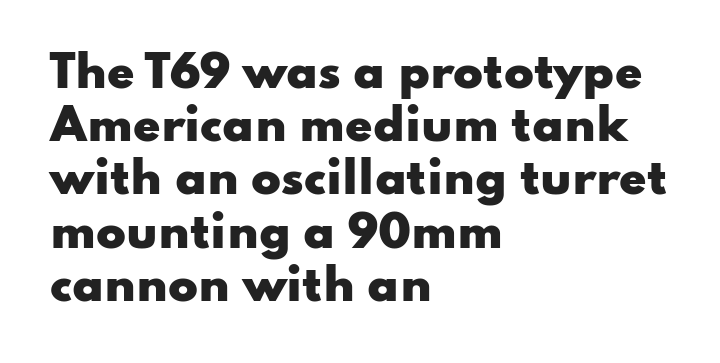
The image shows 44 px heavy, wide sans-serif type, upright; set left-aligned, line spacing 1.21x, normal letter spacing, not underlined; low stroke contrast and a small x-height.
